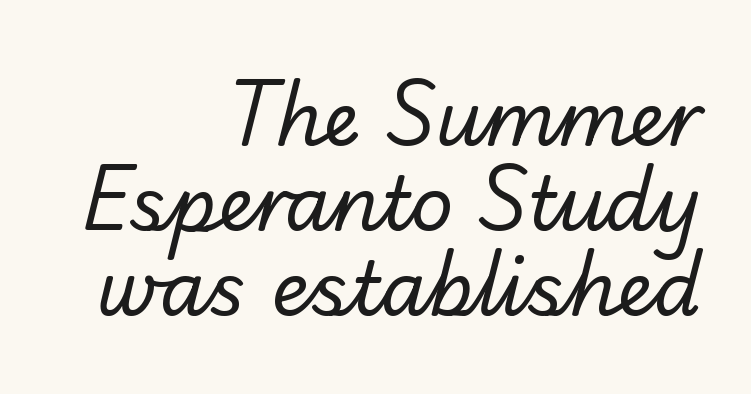
The image shows 74 px regular-weight sans-serif type; set right-aligned, tight line spacing (1.15x), normal letter spacing, not underlined; low stroke contrast and a small x-height.
